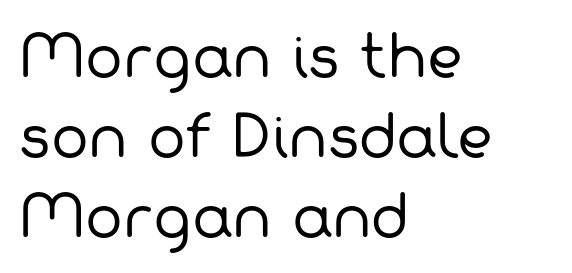
{"serif": "no", "bold": "no", "weight": "regular", "width": "normal", "stroke_contrast": "low", "x_height": "medium", "monospaced": "no", "underline": "no", "align": "left", "line_spacing": "normal", "line_spacing_ratio": 1.43, "letter_spacing": "normal", "letter_spacing_em": 0.0, "glyph_px": 56}
